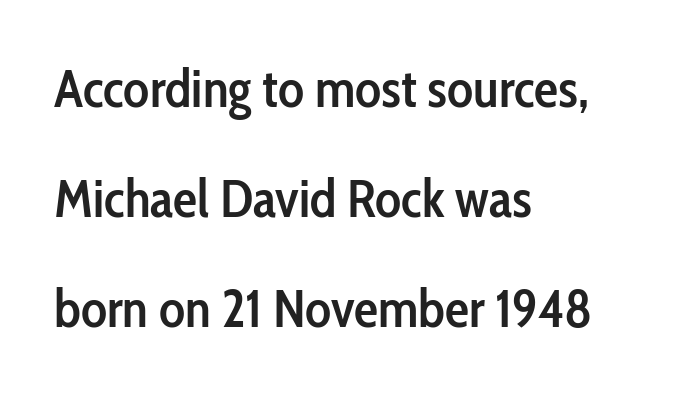
The image shows 54 px semibold, condensed sans-serif type, upright; set left-aligned, loose line spacing (2.04x), normal letter spacing, not underlined; low stroke contrast and a medium x-height.
